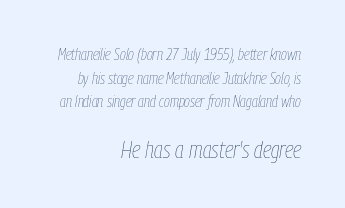
The image shows 24 px text type, italic (leaning right); set right-aligned, normal line spacing (1.47x), normal letter spacing, not underlined; the second (bottom) block is 1.5x larger.
